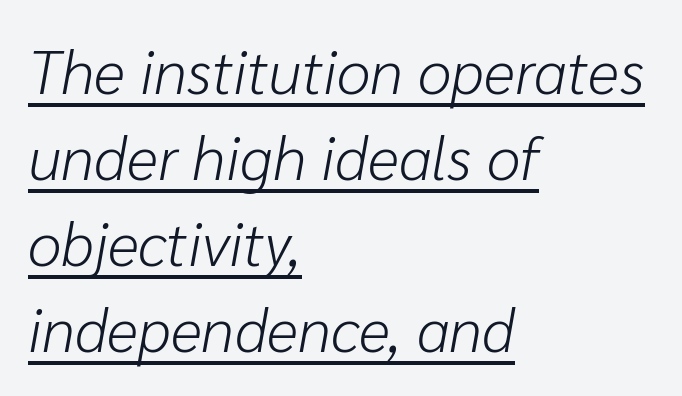
Q: Is the text bold? A: No.
Q: Is the text italic (slanted)? A: Yes, it leans right by about 10 degrees.
Q: Is the text underlined? A: Yes.
Q: How is the paragraph aligned? A: Left-aligned.
Q: Is the spacing between letters normal or unusually wide? A: Normal.
Q: Is the spacing between lines tight, normal or loose? A: Normal.
Q: Width (condensed, normal, or wide)? A: Normal.
Q: Stroke contrast? A: Low.
Q: x-height? A: Medium.
Q: Monospaced? A: No.
